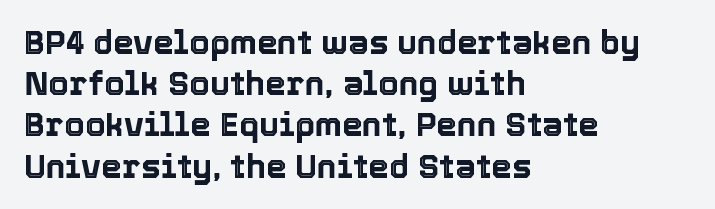
Each new line begins a customary step beneath the previous one. Students, note that the glyphs here touch the page at normal intervals. Rendered with straight, roman letterforms. A typesetter would call this proportional, since set widths differ per character.
